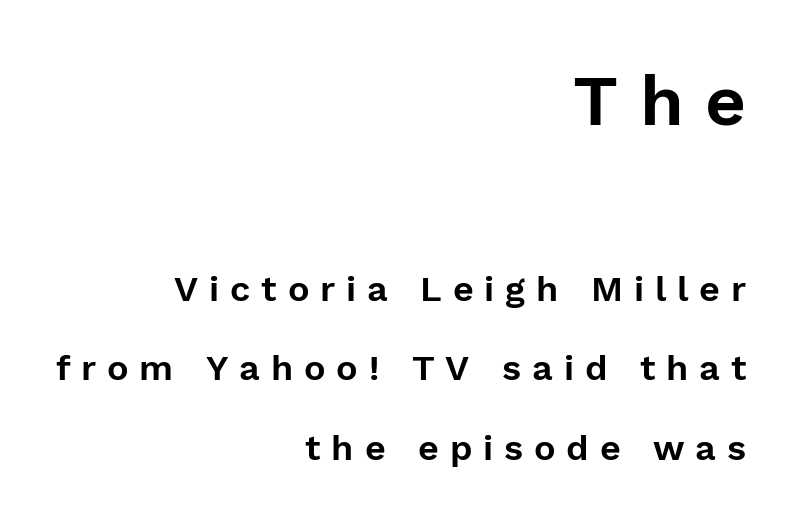
{"serif": "no", "italic": "no", "width": "normal", "stroke_contrast": "low", "x_height": "medium", "monospaced": "no", "underline": "no", "align": "right", "line_spacing": "loose", "line_spacing_ratio": 2.21, "letter_spacing": "wide", "letter_spacing_em": 0.3, "larger_block": "first", "size_ratio": 1.97, "glyph_px": 71}
